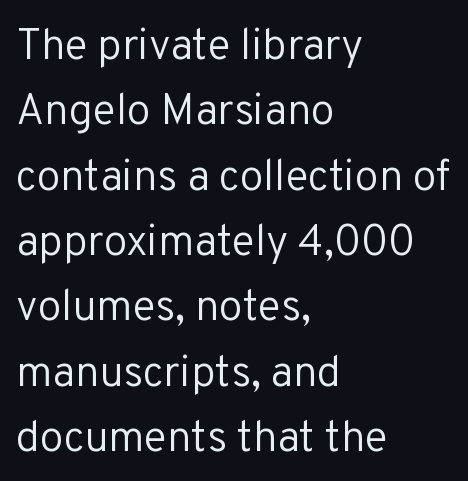
{"serif": "no", "italic": "no", "bold": "no", "weight": "regular", "width": "normal", "stroke_contrast": "low", "x_height": "medium", "monospaced": "no", "underline": "no", "align": "left", "line_spacing": "normal", "line_spacing_ratio": 1.52, "letter_spacing": "normal", "letter_spacing_em": 0.0, "glyph_px": 43}
